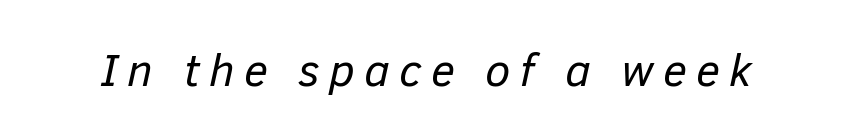
These lines are rendered in a variable-pitch font. Rendered with sloped, italic letterforms. The baseline area is clear. Someone cranked the tracking dial way up on this one. These glyphs show unthickened strokes, regular width or finer.
